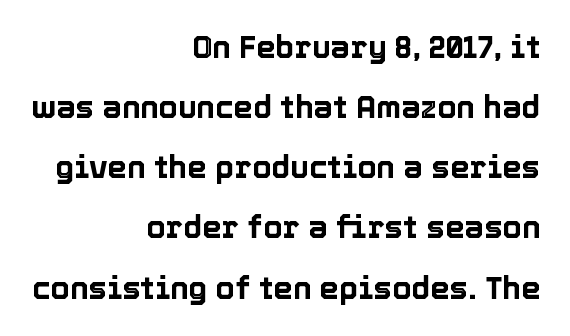
{"italic": "no", "width": "normal", "x_height": "medium", "monospaced": "no", "underline": "no", "align": "right", "line_spacing": "loose", "line_spacing_ratio": 1.94, "letter_spacing": "normal", "letter_spacing_em": 0.0, "glyph_px": 31}
